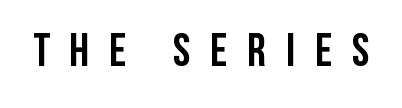
{"serif": "no", "italic": "no", "bold": "yes", "weight": "semibold", "width": "condensed", "stroke_contrast": "low", "x_height": "large", "monospaced": "no", "underline": "no", "letter_spacing": "wide", "letter_spacing_em": 0.42, "glyph_px": 47}
